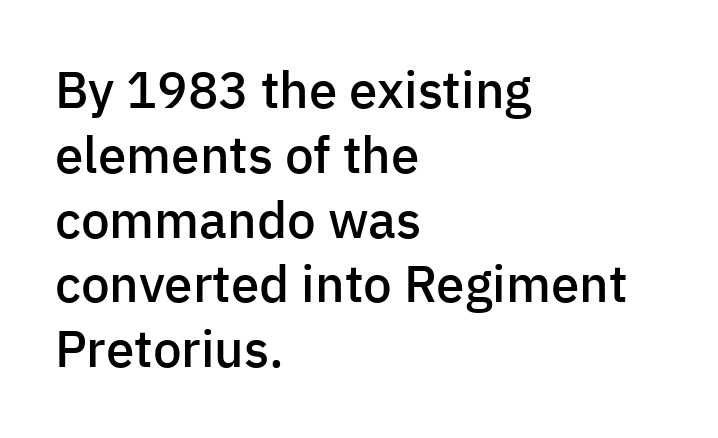
{"serif": "no", "italic": "no", "bold": "semi", "weight": "semibold", "width": "normal", "stroke_contrast": "low", "x_height": "medium", "monospaced": "no", "underline": "no", "align": "left", "line_spacing": "normal", "line_spacing_ratio": 1.27, "letter_spacing": "normal", "letter_spacing_em": 0.0, "glyph_px": 51}
